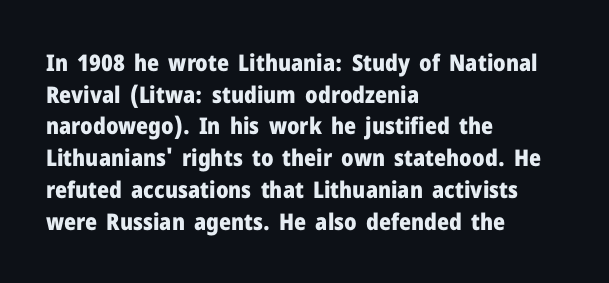
The image shows 23 px bold type, upright; set left-aligned, normal line spacing (1.38x), normal letter spacing, not underlined.
